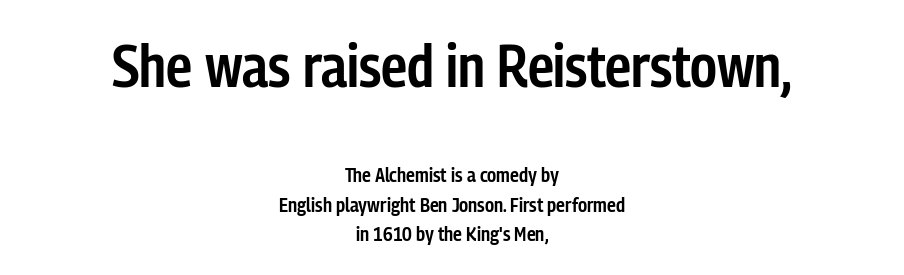
The image shows 59 px semibold, condensed sans-serif type, upright; set centered, normal line spacing (1.46x), normal letter spacing, not underlined; the first (top) block is 2.95x larger; low stroke contrast and a medium x-height.
